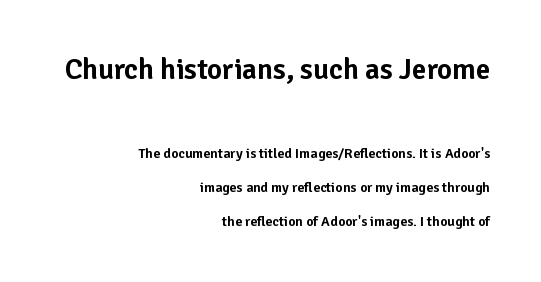
The image shows 29 px sans-serif type, upright; set right-aligned, loose line spacing (2.41x), normal letter spacing, not underlined; the first (top) block is 2.07x larger; low stroke contrast and a medium x-height.
